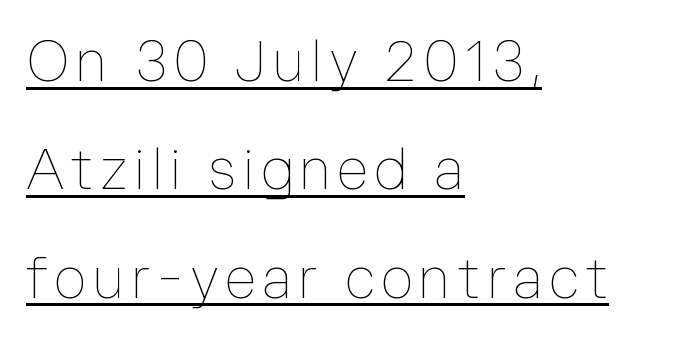
The image shows 57 px thin type, upright; set left-aligned, loose line spacing (1.9x), underlined; low stroke contrast and a medium x-height.
